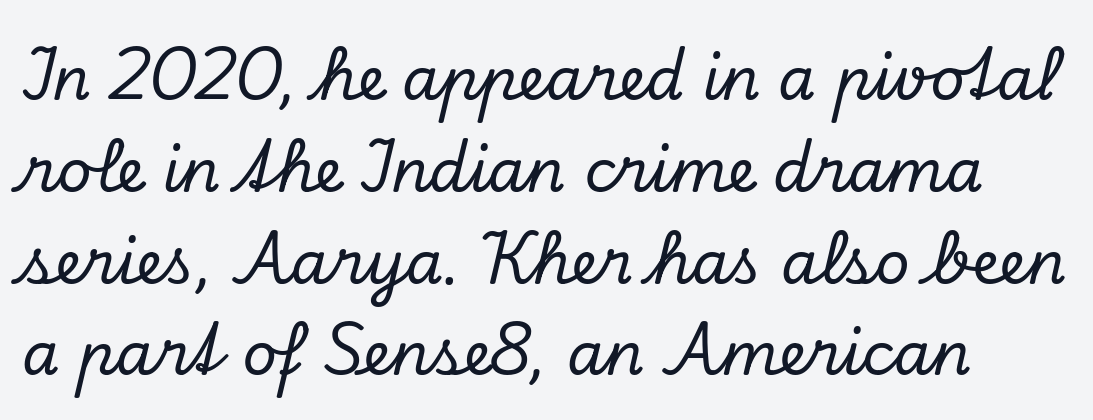
Q: Is the text italic (slanted)? A: Yes, it leans right by about 13 degrees.
Q: Is the typeface a serif or a sans-serif typeface? A: Serif.
Q: Is the text underlined? A: No.
Q: Is the spacing between letters normal or unusually wide? A: Normal.
Q: Is the spacing between lines tight, normal or loose? A: Normal.
Q: Width (condensed, normal, or wide)? A: Normal.
Q: Stroke contrast? A: Low.
Q: x-height? A: Small.
Q: Monospaced? A: No.
